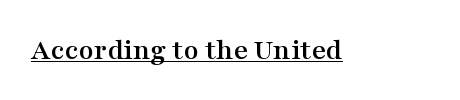
The specimen reads as upright at a glance. Spacing verdict: proportional, widths tailored to each character. Does a line run under the words? Yes, clearly. Serif or sans? Serif — the stroke terminals have little feet.
